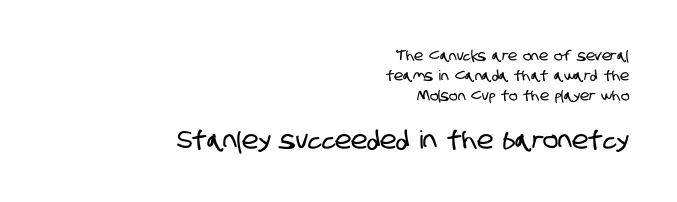
One glance says typical: line gaps are just what's usual. This sample uses plain, unmodified letter spacing. Of the two passages, the one underneath uses the larger point size. Teacher's note: observe the even right margin — that is flush-right alignment. Underlining? Definitely not there.
